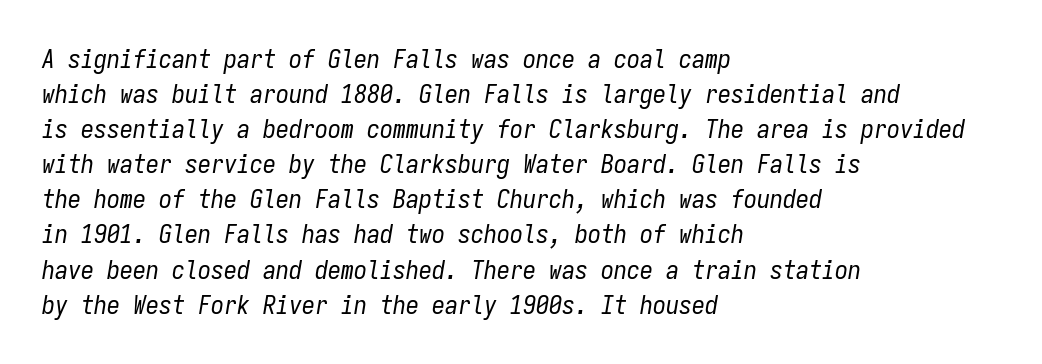
These lines keep a tight, regular rhythm from letter to letter. The face used here has a pronounced slope to its letters. Honestly, the row spacing looks completely unremarkable. Words float on clear page, feet unadorned. The compositor pushed each line to the left boundary.
